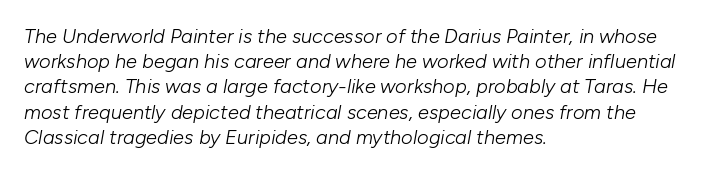
Stem width sits at or under what a default text font uses. Words float on clear page, feet unadorned. The passage is arranged the way most books set body copy — flush left. The rows are spaced the way most documents space them.
